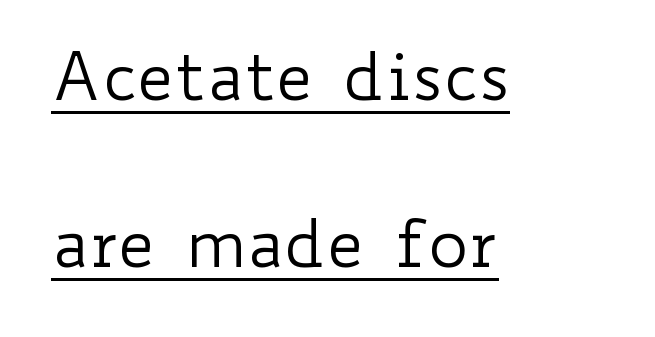
Q: Is the text bold? A: No.
Q: Is the text italic (slanted)? A: No, it is upright.
Q: Is the text underlined? A: Yes.
Q: How is the paragraph aligned? A: Left-aligned.
Q: Is the spacing between letters normal or unusually wide? A: Normal.
Q: Is the spacing between lines tight, normal or loose? A: Loose.
Q: Width (condensed, normal, or wide)? A: Wide.
Q: Stroke contrast? A: Low.
Q: x-height? A: Small.
Q: Monospaced? A: No.
